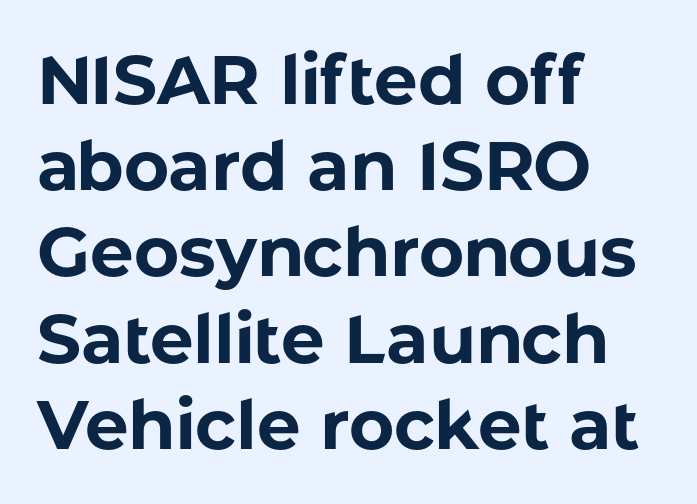
Strokes here are thick enough to call this a true bold. Style check: upright. Looks like regular typesetting: each glyph gets only the width it needs. Every row of glyphs begins at an identical x-position on the left.
